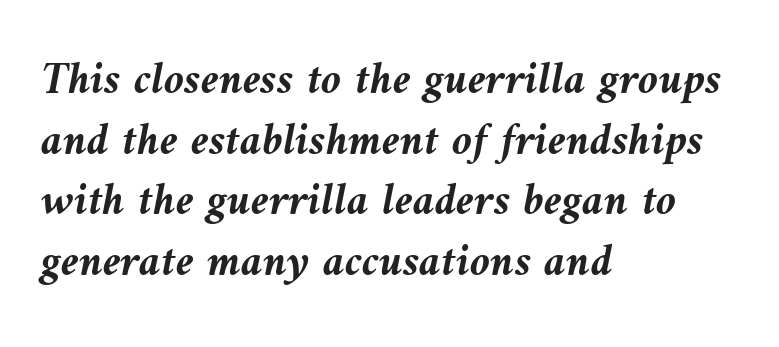
Q: Is the text bold? A: Yes.
Q: Is the text italic (slanted)? A: Yes, it leans left by about 9 degrees.
Q: Is the text underlined? A: No.
Q: How is the paragraph aligned? A: Left-aligned.
Q: Is the spacing between letters normal or unusually wide? A: Normal.
Q: Is the spacing between lines tight, normal or loose? A: Normal.
Q: Width (condensed, normal, or wide)? A: Normal.
Q: Stroke contrast? A: Medium.
Q: x-height? A: Medium.
Q: Monospaced? A: No.
